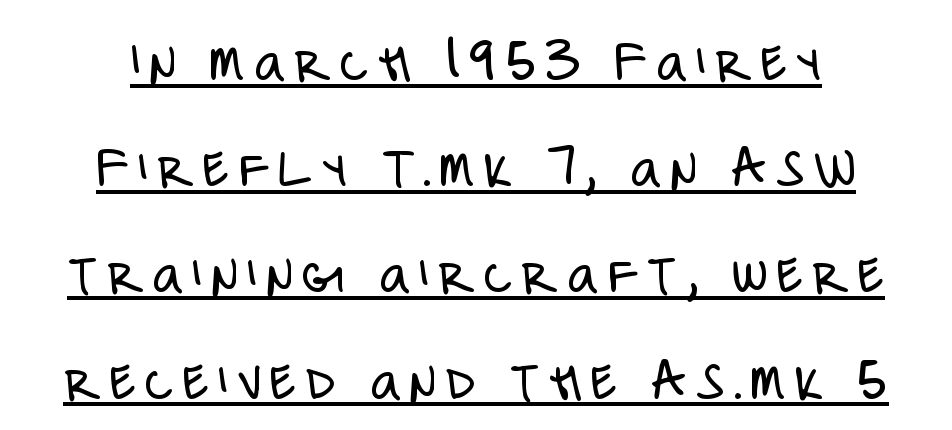
This sample has the flowing, uneven cadence of proportional lettering. Has an underline been added? It has. Each line is balanced around a shared central axis. This reads as an unemphasized weight, regular at the heaviest. The typeface chosen for these lines omits serifs. The axis of the letterforms is exactly vertical.
